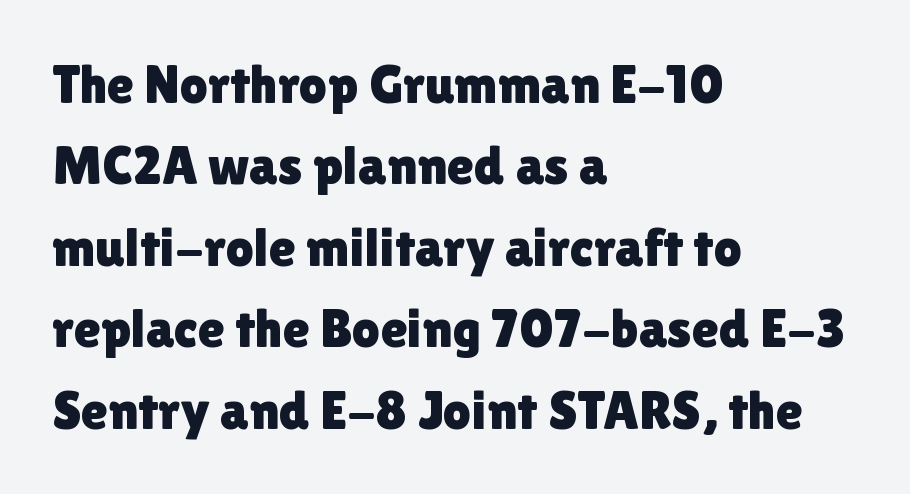
The gaps between neighbouring characters are ordinary and unremarkable. Caption: multi-line text, flush left, ragged right. Reading down the column, the eye jumps a familiar distance to each next line. Posture: vertical.
